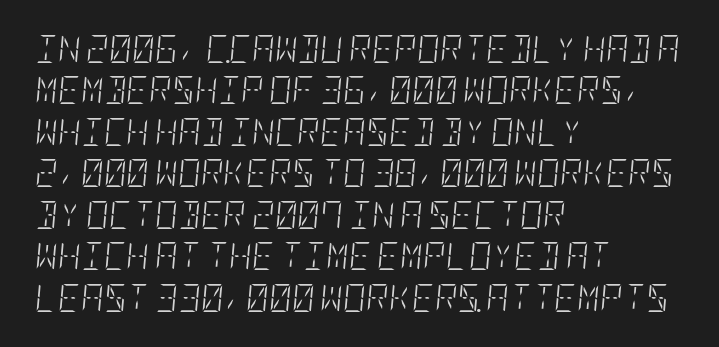
The image shows 28 px light, condensed type, italic (leaning right); set left-aligned, normal line spacing (1.48x), normal letter spacing, not underlined; low stroke contrast and a large x-height.
